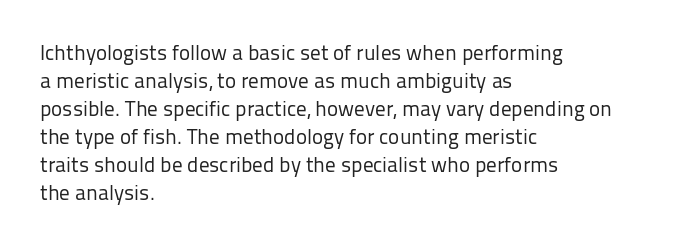
Q: Is the text bold? A: No.
Q: Is the text italic (slanted)? A: No, it is upright.
Q: Is the text underlined? A: No.
Q: How is the paragraph aligned? A: Left-aligned.
Q: Is the spacing between letters normal or unusually wide? A: Normal.
Q: Is the spacing between lines tight, normal or loose? A: Normal.
